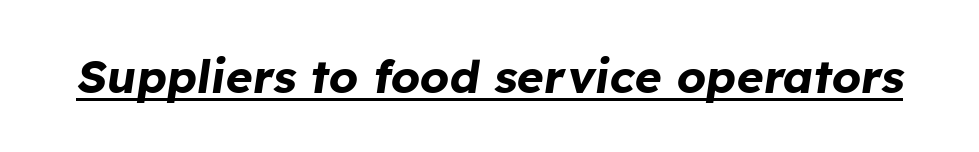
Q: Is the text bold? A: Yes.
Q: Is the text italic (slanted)? A: Yes, it leans right by about 8 degrees.
Q: Is the text underlined? A: Yes.
Q: Is the spacing between letters normal or unusually wide? A: Normal.
Q: Width (condensed, normal, or wide)? A: Normal.
Q: Stroke contrast? A: Low.
Q: x-height? A: Medium.
Q: Monospaced? A: No.
